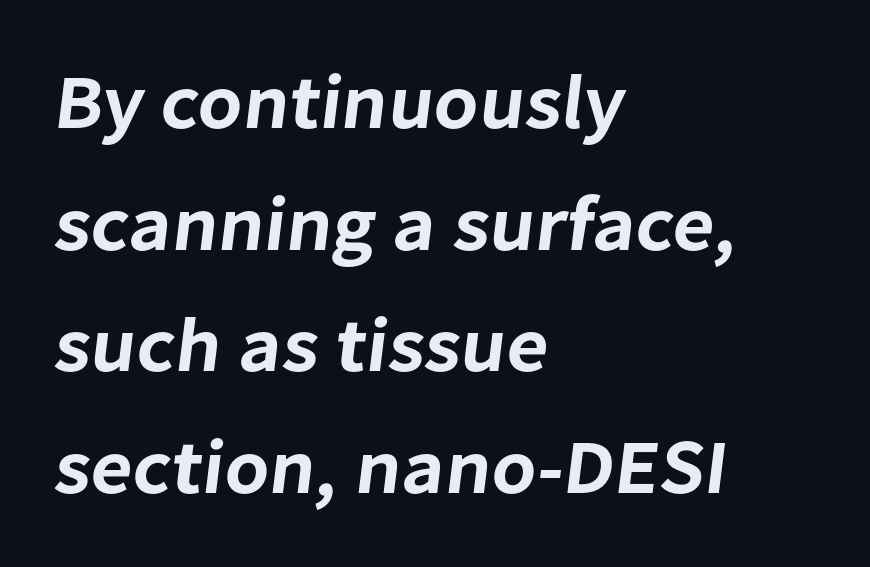
These lines are set flush left with a ragged right edge. Regular leading. The type family on display is of the sans-serif kind. Think of a printed novel: that variable character pitch is what you see here.
